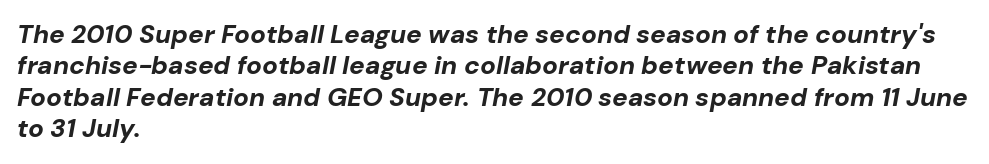
There is no visible air inserted between adjacent glyphs. I'd describe the lettering as bold — thick and assertive. Descender tails drop into unmarked territory. Compared with a centered layout, this one pins lines to the left instead.
